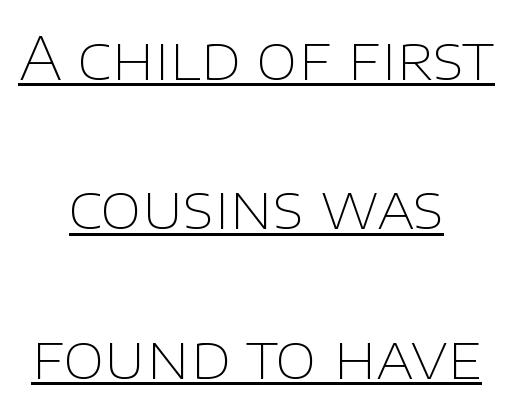
The image shows 60 px thin sans-serif type, upright; set centered, loose line spacing (2.49x), normal letter spacing, underlined; low stroke contrast and a large x-height.
